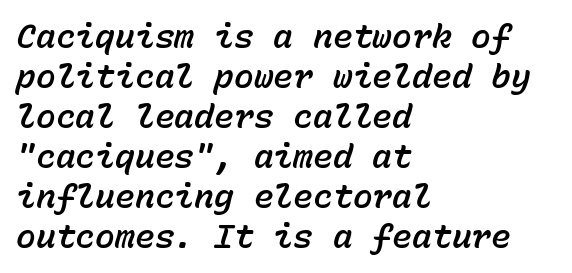
{"italic": "yes", "lean": "right", "slant_degrees": 15, "width": "normal", "stroke_contrast": "low", "x_height": "medium", "monospaced": "yes", "underline": "no", "align": "left", "line_spacing_ratio": 1.21, "letter_spacing": "normal", "letter_spacing_em": 0.0, "glyph_px": 33}
